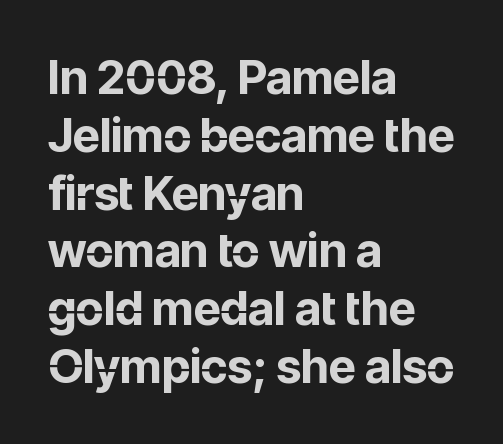
Rule under the text: the space is simply empty. This rendering uses left alignment, leaving the right contour irregular. The letters stand straight up with perfectly vertical stems. Looks like regular typesetting: each glyph gets only the width it needs.
